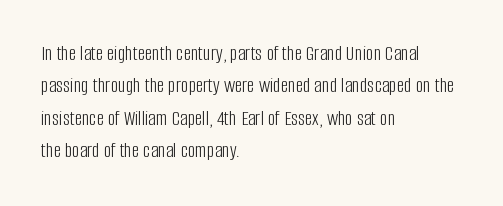
The image shows 21 px text type, upright; set left-aligned, normal line spacing (1.54x), normal letter spacing, not underlined.
